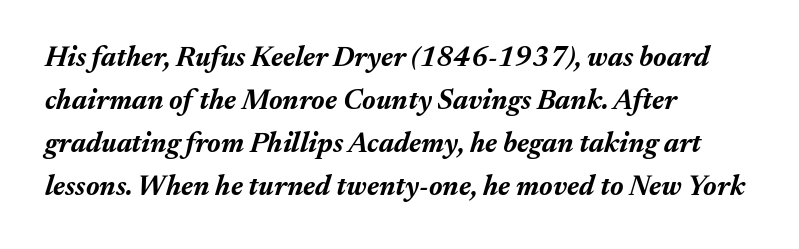
The letters are slanted; this is an italic face. The block of text has a typical density, with ordinary space between rows. The rendering uses natural spacing where letterforms have individual widths. The letters sit at their default tracking, neither squeezed nor spread. Leftover space on each line is placed entirely after the last word.
